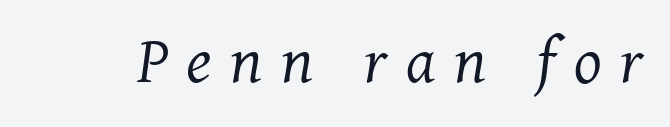
Q: Is the text bold? A: No.
Q: Is the text italic (slanted)? A: Yes, it leans right by about 7 degrees.
Q: Is the typeface a serif or a sans-serif typeface? A: Serif.
Q: Is the text underlined? A: No.
Q: Is the spacing between letters normal or unusually wide? A: Unusually wide.
Q: Width (condensed, normal, or wide)? A: Normal.
Q: Stroke contrast? A: Medium.
Q: x-height? A: Medium.
Q: Monospaced? A: No.
